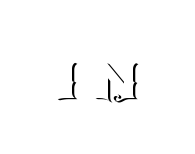
Q: Is the text bold? A: No.
Q: Is the text italic (slanted)? A: No, it is upright.
Q: Is the typeface a serif or a sans-serif typeface? A: Serif.
Q: Is the text underlined? A: No.
Q: Is the spacing between letters normal or unusually wide? A: Unusually wide.
Q: Width (condensed, normal, or wide)? A: Normal.
Q: Stroke contrast? A: Medium.
Q: x-height? A: Large.
Q: Monospaced? A: No.
